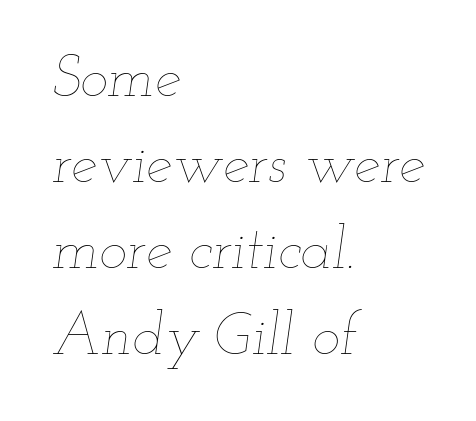
{"italic": "yes", "lean": "right", "slant_degrees": 12, "bold": "no", "weight": "thin", "width": "wide", "stroke_contrast": "low", "x_height": "small", "monospaced": "no", "underline": "no", "align": "left", "line_spacing": "normal", "line_spacing_ratio": 1.46, "letter_spacing": "normal", "letter_spacing_em": 0.0, "glyph_px": 59}
